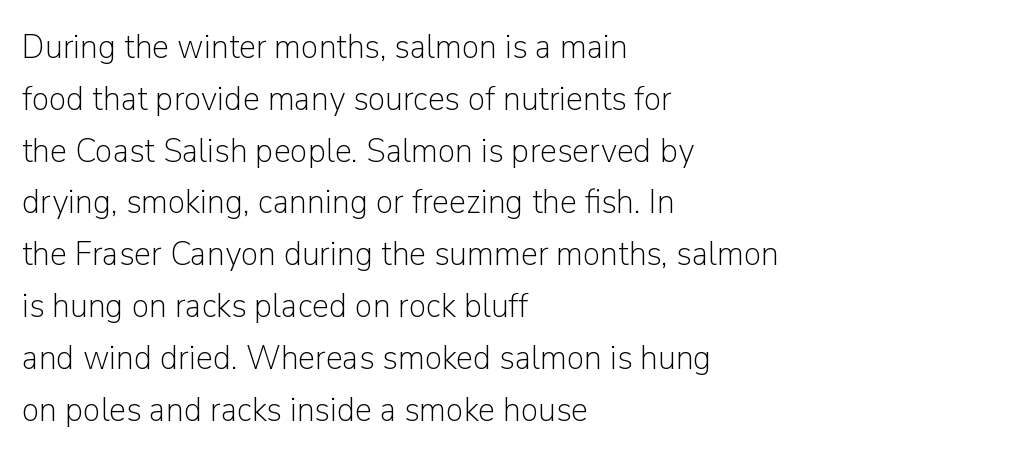
The image shows 35 px light sans-serif type, upright; set left-aligned, normal line spacing (1.48x), normal letter spacing, not underlined; low stroke contrast and a medium x-height.
